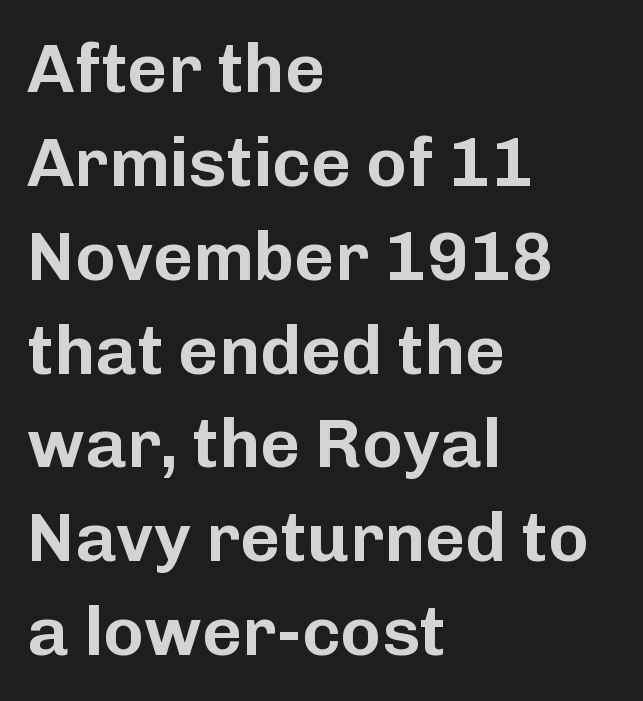
Q: Is the text italic (slanted)? A: No, it is upright.
Q: Is the typeface a serif or a sans-serif typeface? A: Sans-serif.
Q: Is the text underlined? A: No.
Q: How is the paragraph aligned? A: Left-aligned.
Q: Is the spacing between letters normal or unusually wide? A: Normal.
Q: Is the spacing between lines tight, normal or loose? A: Normal.
Q: Width (condensed, normal, or wide)? A: Normal.
Q: Stroke contrast? A: Low.
Q: x-height? A: Medium.
Q: Monospaced? A: No.
